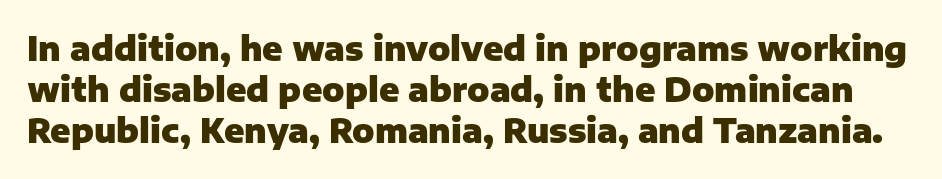
Q: Is the text bold? A: Yes.
Q: Is the text italic (slanted)? A: No, it is upright.
Q: Is the typeface a serif or a sans-serif typeface? A: Sans-serif.
Q: Is the text underlined? A: No.
Q: Is the spacing between letters normal or unusually wide? A: Normal.
Q: Is the spacing between lines tight, normal or loose? A: Normal.
Q: Width (condensed, normal, or wide)? A: Normal.
Q: Stroke contrast? A: Low.
Q: x-height? A: Medium.
Q: Monospaced? A: No.
